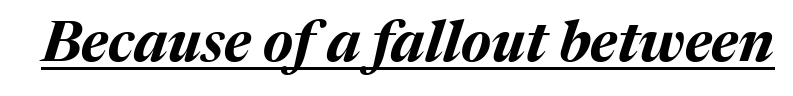
A baseline rule has been typeset under these characters. The text carries the slant typical of an italic or oblique font. Students, note that the glyphs here touch the page at normal intervals. Proportional: the letters do not fall into vertical columns.
